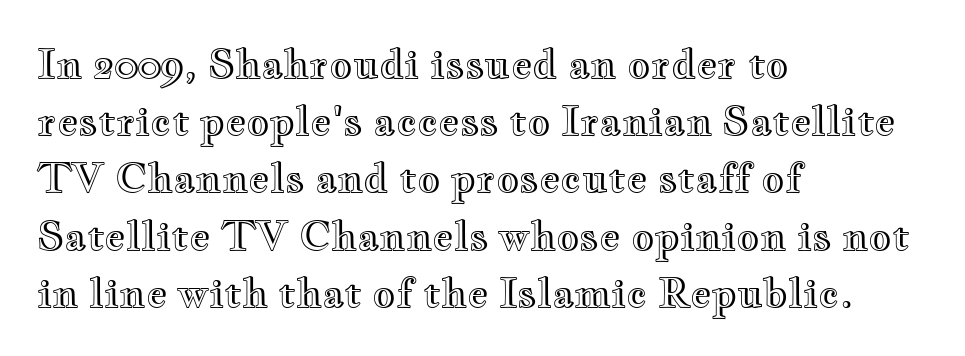
These lines were composed using upright roman letters. The paragraph shown leans on its left margin. Baseline-to-baseline distance is the conventional proportion of letter height. The letterforms sit shoulder to shoulder at normal distance. The letters advance in unequal steps, a hallmark of proportional type. This rendering features lettering with no underline.
